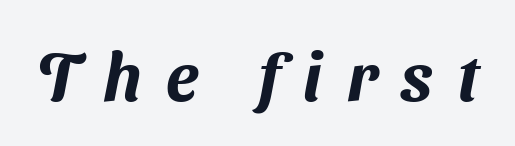
Q: Is the typeface a serif or a sans-serif typeface? A: Sans-serif.
Q: Is the text underlined? A: No.
Q: Is the spacing between letters normal or unusually wide? A: Unusually wide.
Q: Width (condensed, normal, or wide)? A: Normal.
Q: Stroke contrast? A: Medium.
Q: x-height? A: Medium.
Q: Monospaced? A: No.
